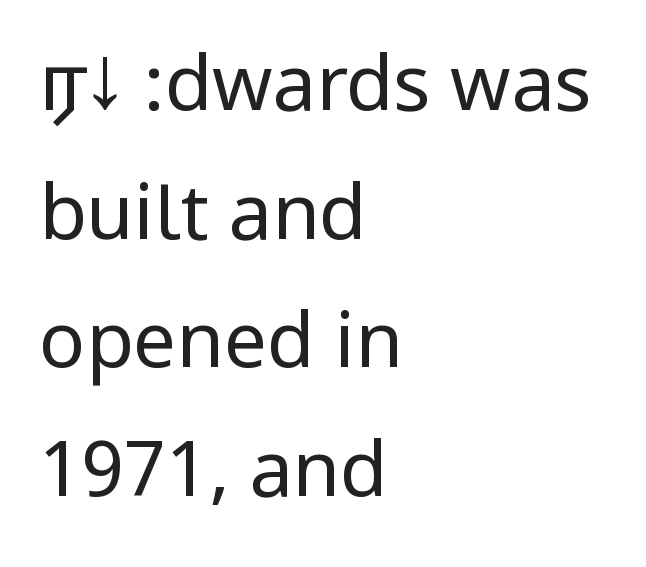
{"serif": "no", "italic": "no", "bold": "no", "weight": "regular", "width": "condensed", "stroke_contrast": "low", "underline": "no", "align": "left", "line_spacing": "normal", "line_spacing_ratio": 1.67, "letter_spacing": "normal", "letter_spacing_em": 0.0, "glyph_px": 77}
